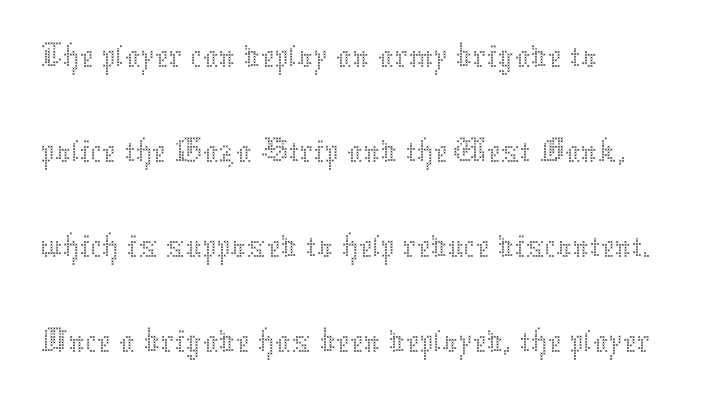
Q: Is the text bold? A: No.
Q: Is the text italic (slanted)? A: No, it is upright.
Q: Is the text underlined? A: No.
Q: How is the paragraph aligned? A: Left-aligned.
Q: Is the spacing between letters normal or unusually wide? A: Normal.
Q: Width (condensed, normal, or wide)? A: Normal.
Q: Stroke contrast? A: Medium.
Q: x-height? A: Medium.
Q: Monospaced? A: No.
